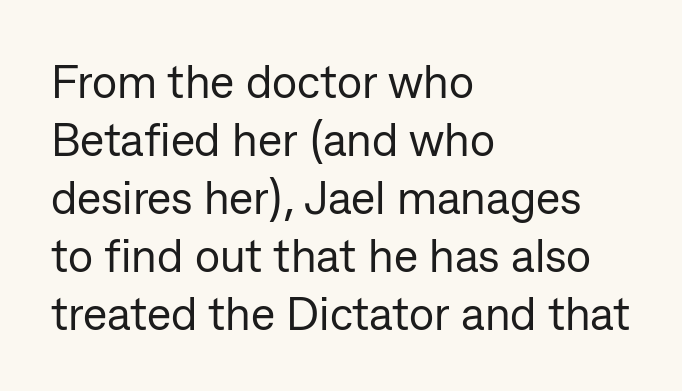
Q: Is the text bold? A: No.
Q: Is the text italic (slanted)? A: No, it is upright.
Q: Is the typeface a serif or a sans-serif typeface? A: Sans-serif.
Q: Is the text underlined? A: No.
Q: How is the paragraph aligned? A: Left-aligned.
Q: Is the spacing between letters normal or unusually wide? A: Normal.
Q: Is the spacing between lines tight, normal or loose? A: Normal.
Q: Width (condensed, normal, or wide)? A: Normal.
Q: Stroke contrast? A: Low.
Q: x-height? A: Medium.
Q: Monospaced? A: No.
